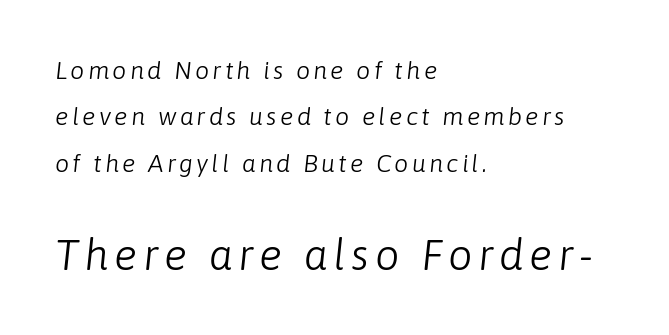
The image shows 43 px light type, italic (leaning right); set left-aligned, line spacing 1.86x, not underlined; the second (bottom) block is 1.72x larger; low stroke contrast and a medium x-height.
